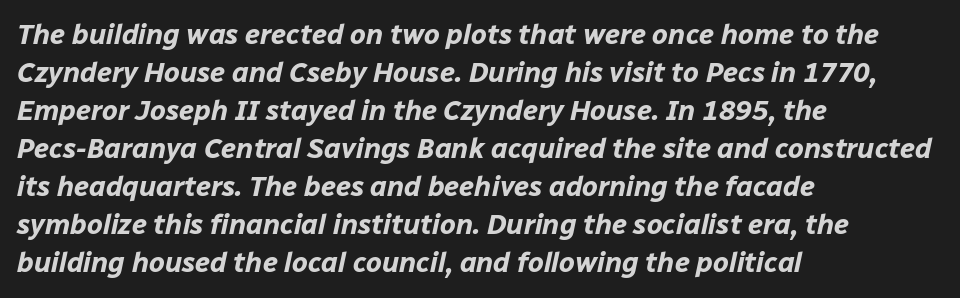
{"italic": "yes", "lean": "right", "slant_degrees": 12, "bold": "yes", "weight": "bold", "width": "normal", "stroke_contrast": "low", "x_height": "medium", "monospaced": "no", "underline": "no", "align": "left", "line_spacing": "normal", "line_spacing_ratio": 1.36, "letter_spacing": "normal", "letter_spacing_em": 0.0, "glyph_px": 28}
